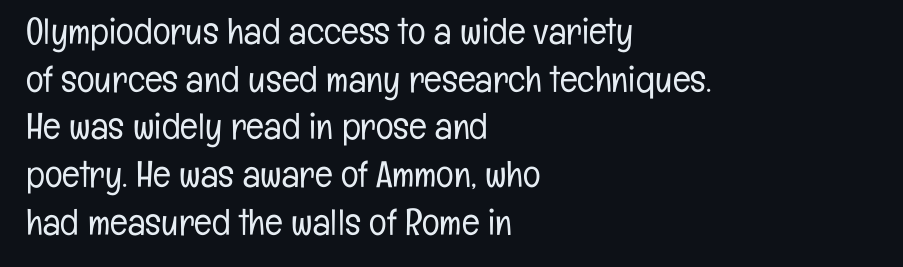
{"serif": "no", "italic": "no", "bold": "no", "weight": "light", "width": "condensed", "stroke_contrast": "low", "x_height": "medium", "monospaced": "no", "underline": "no", "align": "left", "line_spacing": "normal", "line_spacing_ratio": 1.29, "letter_spacing": "normal", "letter_spacing_em": 0.0, "glyph_px": 37}
